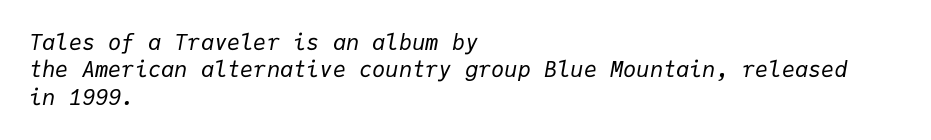
{"italic": "yes", "lean": "right", "slant_degrees": 9, "bold": "no", "underline": "no", "align": "left", "line_spacing": "normal", "line_spacing_ratio": 1.25, "letter_spacing": "normal", "letter_spacing_em": 0.0, "glyph_px": 22}
